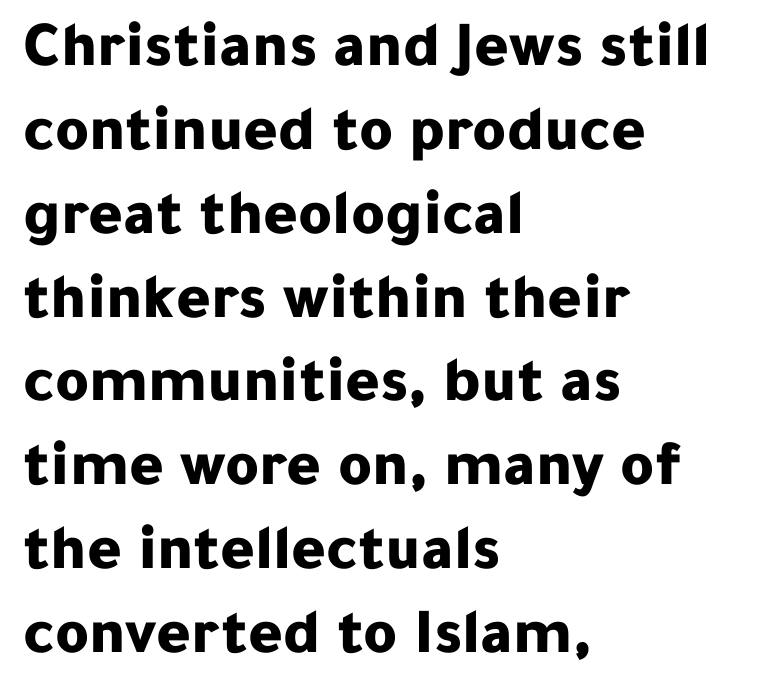
Typesetter's note: full bold, strokes at maximum text heaviness. The characters display no serif detailing; their extremities are plain. The paragraph has a hard left edge and a soft right edge. The space between consecutive lines is moderate.
